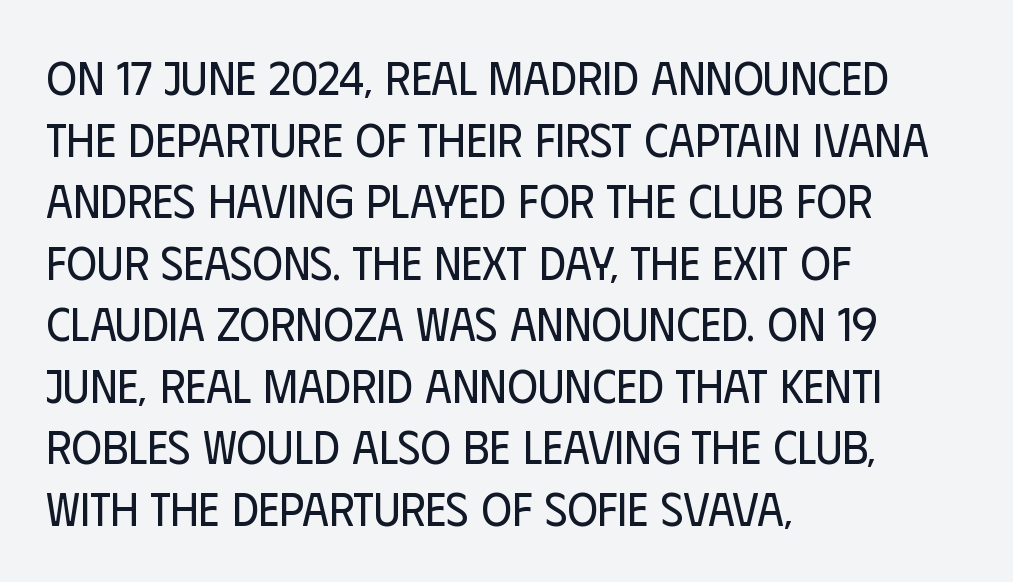
This reads as an unemphasized weight, regular at the heaviest. Does the copy run flush right? No — it runs flush left. Tall strokes in this sample are plumb rather than angled. Words appear dense and cohesive because spacing is normal.
